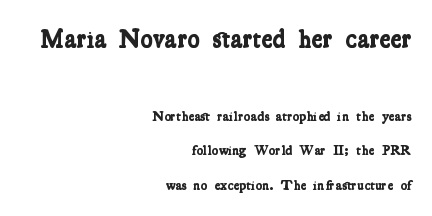
Chunky letters — that's bold for sure. Where is the straight margin? On the right. Notice the wide empty band between every row — that's loose leading. The more generous point size was reserved for the upper chunk. The area under the type is left untouched. Glyph-to-glyph distance matches everyday printed text.
